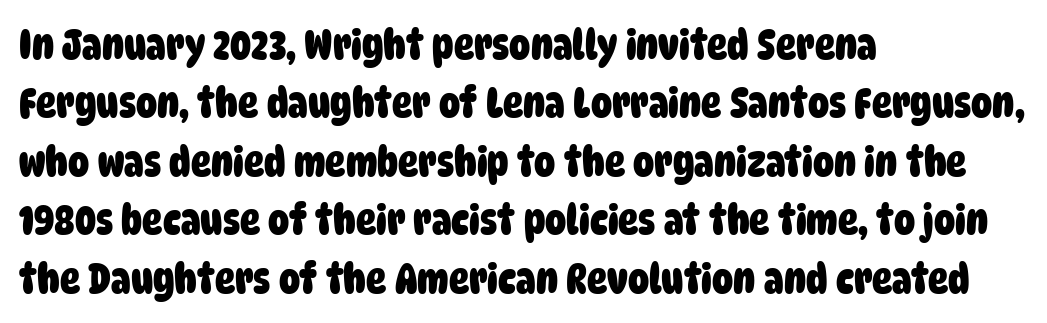
Q: Is the text bold? A: Yes.
Q: Is the typeface a serif or a sans-serif typeface? A: Sans-serif.
Q: Is the text underlined? A: No.
Q: How is the paragraph aligned? A: Left-aligned.
Q: Is the spacing between letters normal or unusually wide? A: Normal.
Q: Is the spacing between lines tight, normal or loose? A: Normal.
Q: Width (condensed, normal, or wide)? A: Condensed.
Q: Stroke contrast? A: Low.
Q: x-height? A: Large.
Q: Monospaced? A: No.
